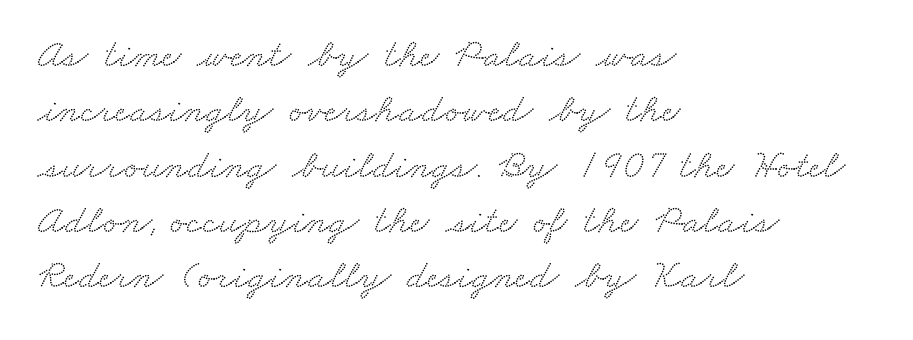
Stroke terminals: seriffed. Check under the words: just untouched page. Left-aligned paragraph, ragged on the right. Rows of type keep a routine distance in the vertical direction. Here the designer chose a conventional face with non-uniform glyph widths. No extra tracking has been applied to these lines.
